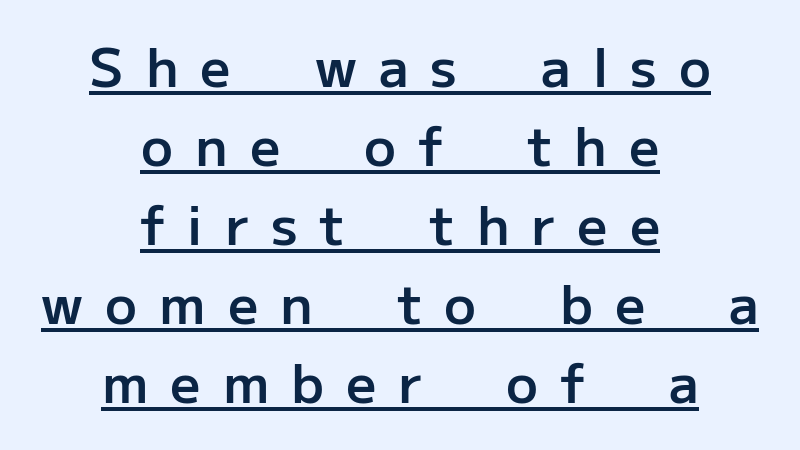
The rendering uses natural spacing where letterforms have individual widths. The letterforms stand isolated, each surrounded by extra space. Characters remain perfectly vertical along every line. Nothing sits at the stroke ends, so this counts as sans-serif.
